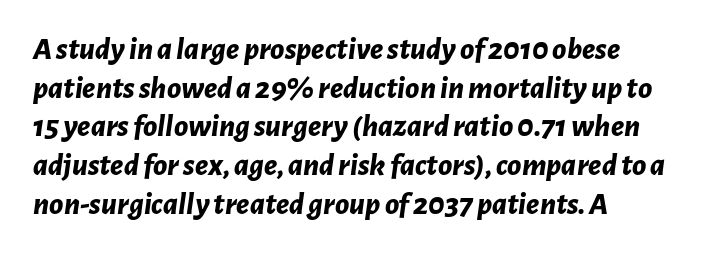
{"italic": "yes", "lean": "right", "slant_degrees": 7, "bold": "yes", "weight": "bold", "width": "normal", "stroke_contrast": "low", "x_height": "medium", "monospaced": "no", "underline": "no", "line_spacing_ratio": 1.21, "letter_spacing": "normal", "letter_spacing_em": 0.0, "glyph_px": 32}
